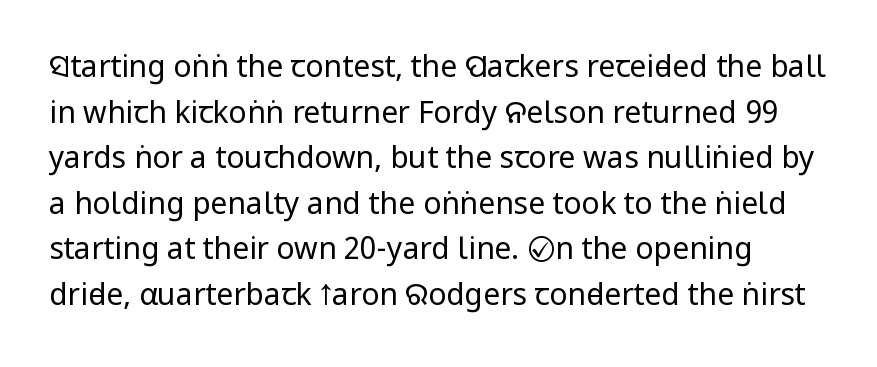
Q: Is the text bold? A: No.
Q: Is the text italic (slanted)? A: No, it is upright.
Q: Is the typeface a serif or a sans-serif typeface? A: Sans-serif.
Q: Is the text underlined? A: No.
Q: Is the spacing between letters normal or unusually wide? A: Normal.
Q: Is the spacing between lines tight, normal or loose? A: Normal.
Q: Width (condensed, normal, or wide)? A: Condensed.
Q: Stroke contrast? A: Low.
Q: x-height? A: Large.
Q: Monospaced? A: No.
